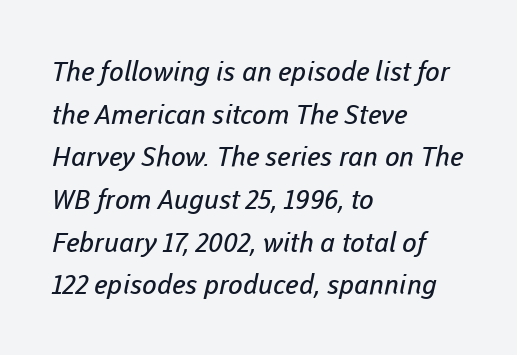
{"bold": "no", "underline": "no", "align": "left", "line_spacing": "normal", "line_spacing_ratio": 1.58, "letter_spacing": "normal", "letter_spacing_em": 0.0, "glyph_px": 27}
